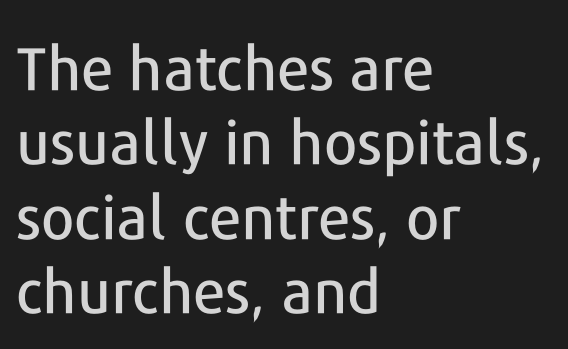
{"serif": "no", "italic": "no", "width": "normal", "stroke_contrast": "low", "x_height": "medium", "monospaced": "no", "underline": "no", "align": "left", "line_spacing_ratio": 1.24, "letter_spacing": "normal", "letter_spacing_em": 0.0, "glyph_px": 60}
